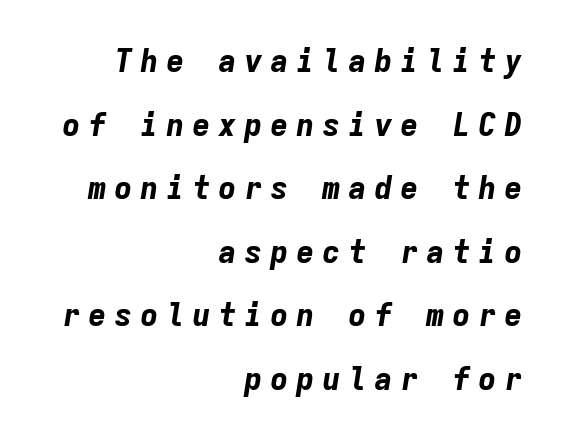
The image shows 31 px bold type, italic (leaning right), monospaced; set right-aligned, loose line spacing (2.05x), unusually wide letter spacing (+0.24 em), not underlined; low stroke contrast and a medium x-height.
